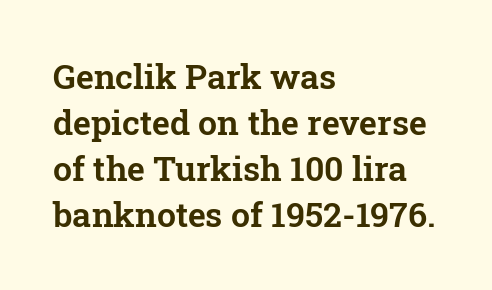
In CSS terms this would be text-align: left. Do the letters lean? They stand straight. Quick note: interline space is typical. The glyphs are unaccompanied by any horizontal stroke below them.
